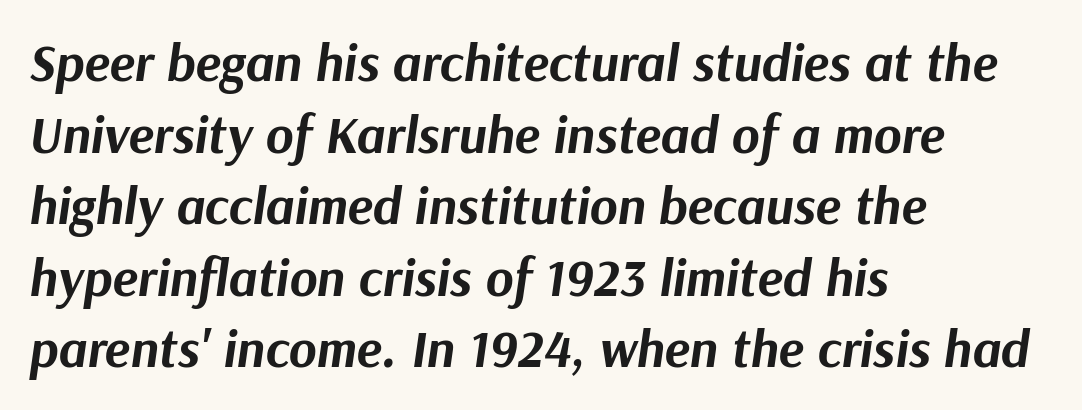
The rendering uses natural spacing where letterforms have individual widths. A dark, heavy texture on the line: the type is bold. The passage shown leans; its letterforms are oblique. You could call the tracking neutral — neither tight nor loose. These lines sit exactly where default settings would place them. Underlining? Definitely not there.
